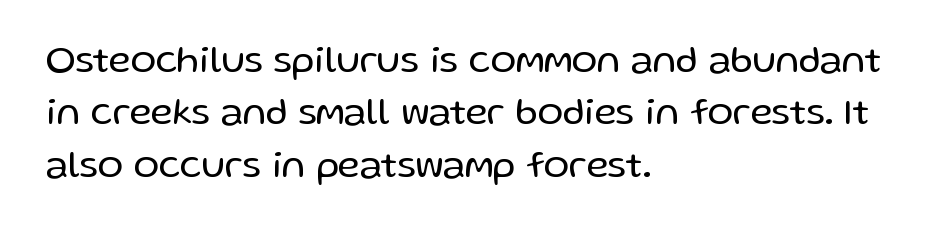
Q: Is the text bold? A: No.
Q: Is the text italic (slanted)? A: No, it is upright.
Q: Is the typeface a serif or a sans-serif typeface? A: Sans-serif.
Q: Is the text underlined? A: No.
Q: How is the paragraph aligned? A: Left-aligned.
Q: Is the spacing between letters normal or unusually wide? A: Normal.
Q: Is the spacing between lines tight, normal or loose? A: Normal.
Q: Width (condensed, normal, or wide)? A: Normal.
Q: Stroke contrast? A: Low.
Q: x-height? A: Medium.
Q: Monospaced? A: No.
